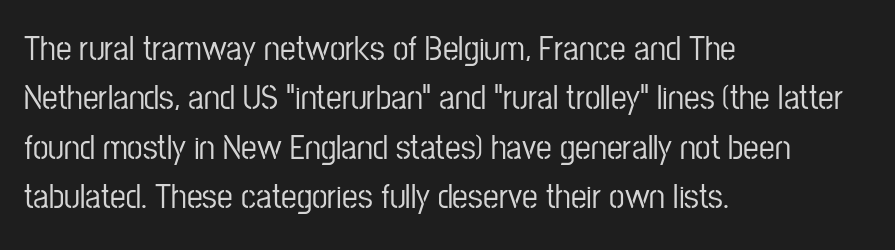
The image shows 35 px condensed sans-serif type, upright; set left-aligned, normal line spacing (1.41x), normal letter spacing, not underlined; low stroke contrast and a medium x-height.
